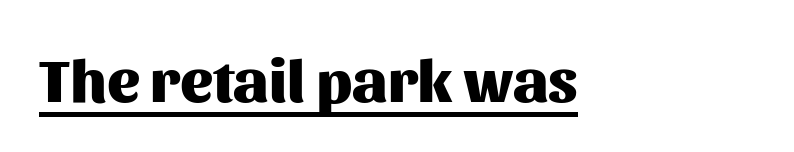
Q: Is the text bold? A: Yes.
Q: Is the text italic (slanted)? A: No, it is upright.
Q: Is the typeface a serif or a sans-serif typeface? A: Sans-serif.
Q: Is the text underlined? A: Yes.
Q: Is the spacing between letters normal or unusually wide? A: Normal.
Q: Width (condensed, normal, or wide)? A: Normal.
Q: Stroke contrast? A: Medium.
Q: x-height? A: Medium.
Q: Monospaced? A: No.
